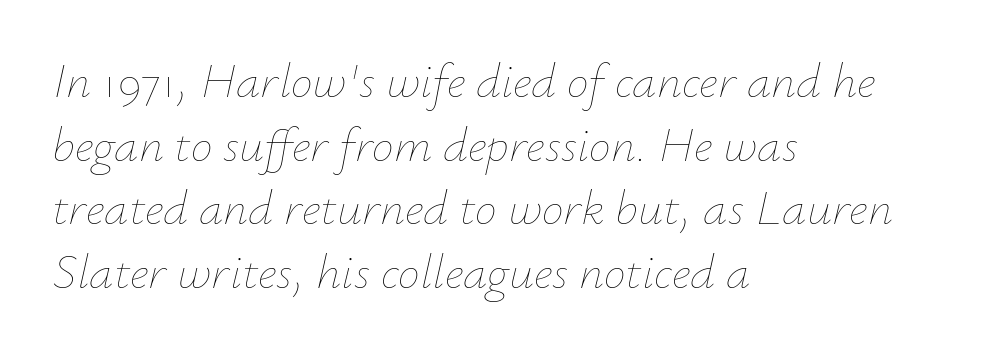
The image shows 49 px thin type, italic (leaning right); set left-aligned, normal line spacing (1.3x), normal letter spacing, not underlined; low stroke contrast and a small x-height.
